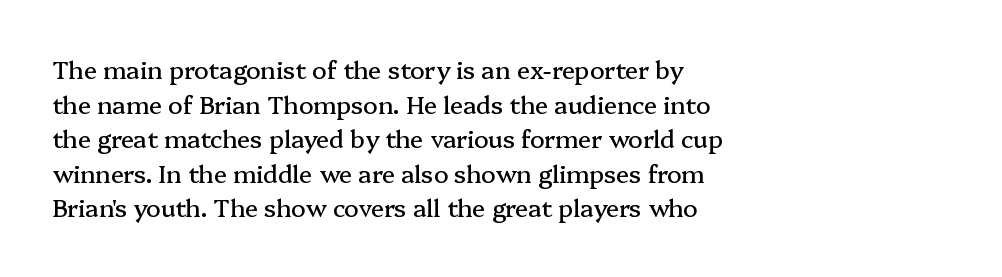
Q: Is the text italic (slanted)? A: No, it is upright.
Q: Is the text underlined? A: No.
Q: How is the paragraph aligned? A: Left-aligned.
Q: Is the spacing between letters normal or unusually wide? A: Normal.
Q: Is the spacing between lines tight, normal or loose? A: Normal.
